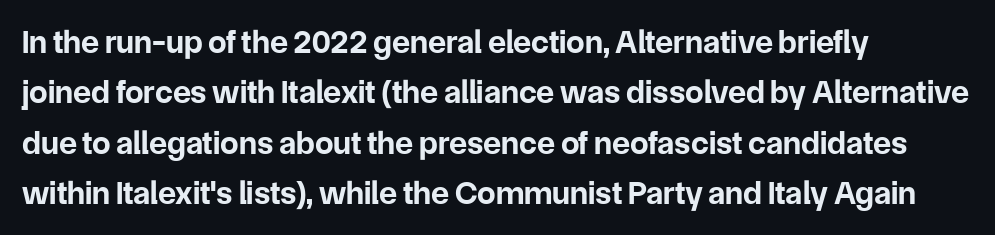
Q: Is the text bold? A: Yes.
Q: Is the text italic (slanted)? A: No, it is upright.
Q: Is the typeface a serif or a sans-serif typeface? A: Sans-serif.
Q: Is the text underlined? A: No.
Q: How is the paragraph aligned? A: Left-aligned.
Q: Is the spacing between letters normal or unusually wide? A: Normal.
Q: Is the spacing between lines tight, normal or loose? A: Normal.
Q: Width (condensed, normal, or wide)? A: Normal.
Q: Stroke contrast? A: Low.
Q: x-height? A: Medium.
Q: Monospaced? A: No.
